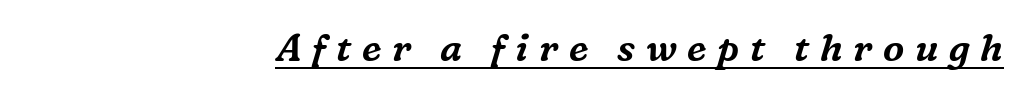
Q: Is the text italic (slanted)? A: Yes, it leans right by about 16 degrees.
Q: Is the typeface a serif or a sans-serif typeface? A: Serif.
Q: Is the text underlined? A: Yes.
Q: How is the paragraph aligned? A: Right-aligned.
Q: Is the spacing between letters normal or unusually wide? A: Unusually wide.
Q: Width (condensed, normal, or wide)? A: Normal.
Q: Stroke contrast? A: Medium.
Q: x-height? A: Medium.
Q: Monospaced? A: No.
